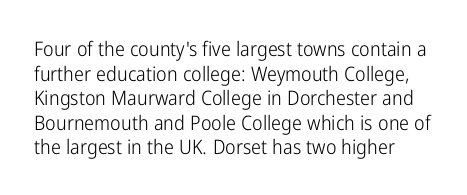
{"italic": "no", "bold": "no", "underline": "no", "line_spacing_ratio": 1.23, "letter_spacing": "normal", "letter_spacing_em": 0.0, "glyph_px": 20}
